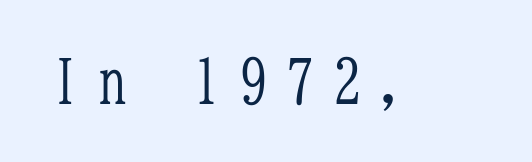
{"serif": "yes", "italic": "no", "bold": "no", "weight": "light", "width": "condensed", "stroke_contrast": "low", "x_height": "medium", "monospaced": "yes", "underline": "no", "letter_spacing": "wide", "letter_spacing_em": 0.27, "glyph_px": 61}
